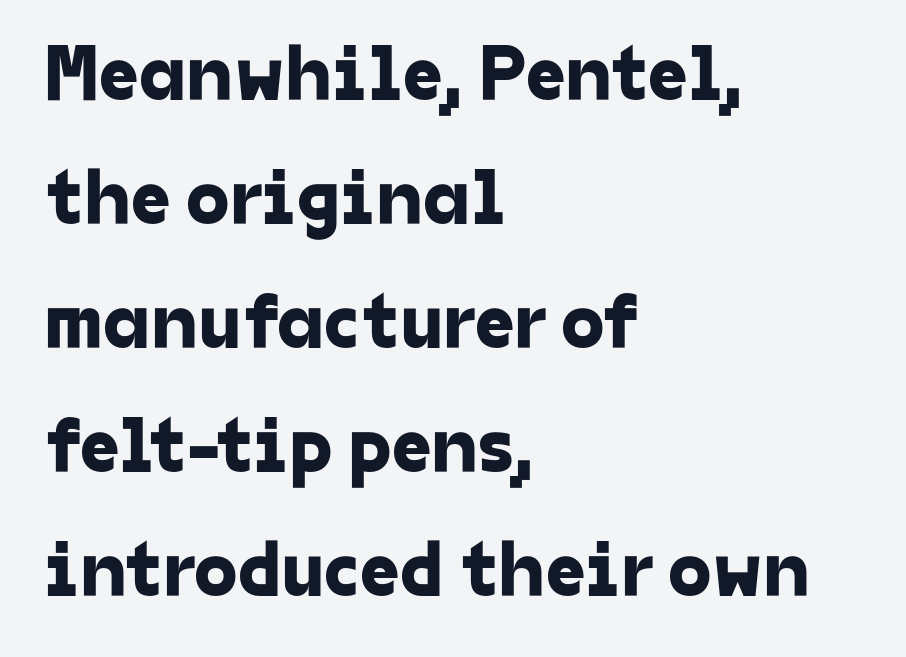
{"serif": "no", "width": "normal", "stroke_contrast": "low", "x_height": "medium", "monospaced": "no", "underline": "no", "align": "left", "line_spacing": "normal", "line_spacing_ratio": 1.57, "letter_spacing": "normal", "letter_spacing_em": 0.0, "glyph_px": 79}
